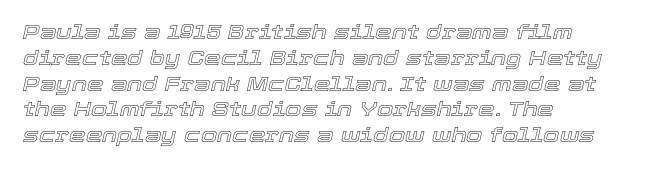
Q: Is the text italic (slanted)? A: Yes, it leans right by about 12 degrees.
Q: Is the text underlined? A: No.
Q: How is the paragraph aligned? A: Left-aligned.
Q: Is the spacing between letters normal or unusually wide? A: Normal.
